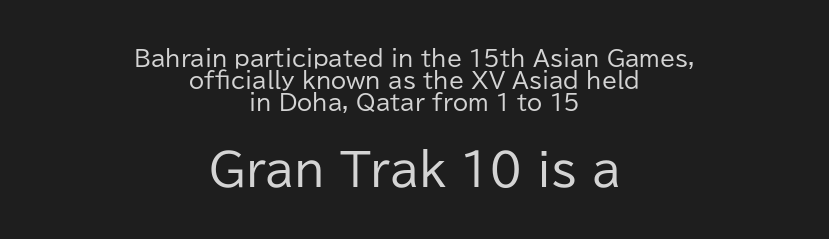
Q: Is the text bold? A: No.
Q: Is the text italic (slanted)? A: No, it is upright.
Q: Is the typeface a serif or a sans-serif typeface? A: Sans-serif.
Q: Is the text underlined? A: No.
Q: How is the paragraph aligned? A: Centered.
Q: Is the spacing between letters normal or unusually wide? A: Normal.
Q: Is the spacing between lines tight, normal or loose? A: Tight.
Q: Which block of text is set in a larger size, the first (top) or the second (bottom)? A: The second (bottom) one.
Q: Width (condensed, normal, or wide)? A: Normal.
Q: Stroke contrast? A: Low.
Q: x-height? A: Medium.
Q: Monospaced? A: No.
